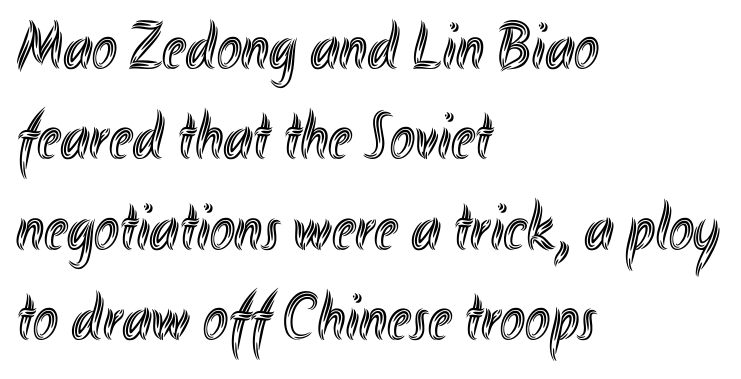
Q: Is the text italic (slanted)? A: Yes.
Q: Is the text underlined? A: No.
Q: How is the paragraph aligned? A: Left-aligned.
Q: Is the spacing between letters normal or unusually wide? A: Normal.
Q: Is the spacing between lines tight, normal or loose? A: Normal.
Q: Width (condensed, normal, or wide)? A: Condensed.
Q: x-height? A: Small.
Q: Monospaced? A: No.
